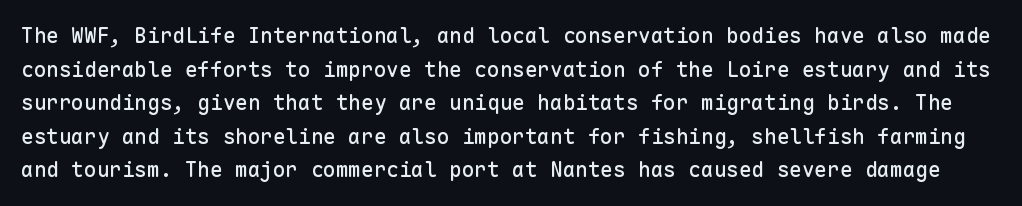
Default kerning and tracking; the words read as compact shapes. Upright lettering throughout. The space between consecutive lines is moderate. Type without underlining.
